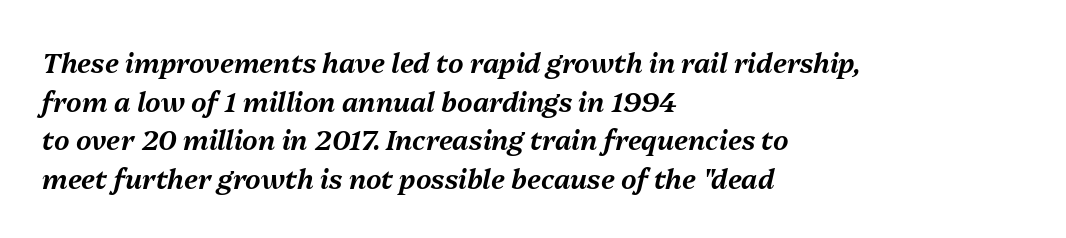
Q: Is the text italic (slanted)? A: Yes, it leans right by about 13 degrees.
Q: Is the text underlined? A: No.
Q: How is the paragraph aligned? A: Left-aligned.
Q: Is the spacing between letters normal or unusually wide? A: Normal.
Q: Is the spacing between lines tight, normal or loose? A: Normal.
